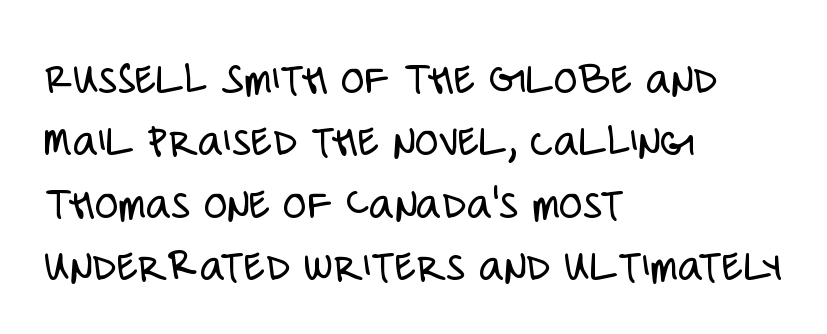
{"serif": "no", "italic": "no", "bold": "no", "weight": "light", "width": "condensed", "stroke_contrast": "low", "x_height": "large", "monospaced": "no", "underline": "no", "align": "left", "line_spacing": "normal", "line_spacing_ratio": 1.3, "letter_spacing": "normal", "letter_spacing_em": 0.0, "glyph_px": 48}
